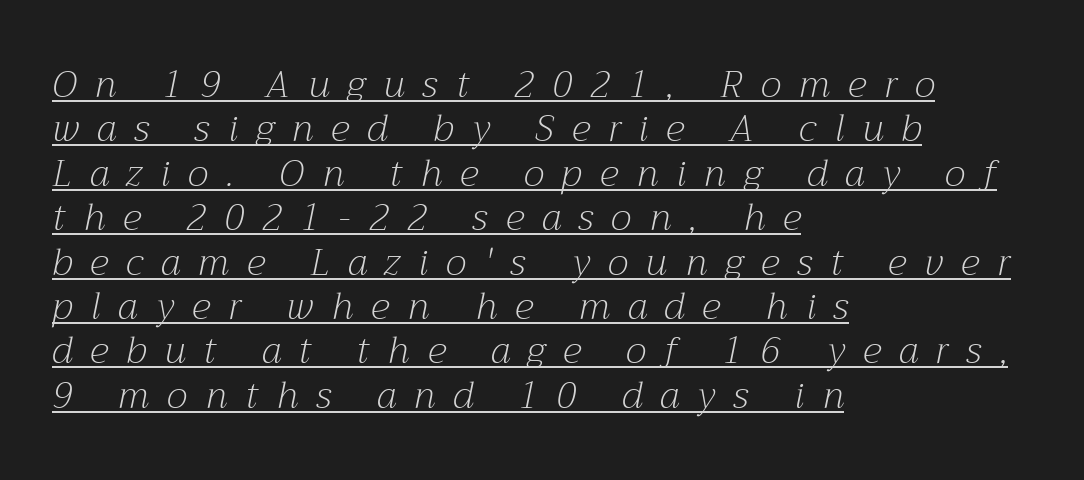
Q: Is the text bold? A: No.
Q: Is the text italic (slanted)? A: Yes, it leans right by about 12 degrees.
Q: Is the typeface a serif or a sans-serif typeface? A: Serif.
Q: Is the text underlined? A: Yes.
Q: How is the paragraph aligned? A: Left-aligned.
Q: Is the spacing between letters normal or unusually wide? A: Unusually wide.
Q: Width (condensed, normal, or wide)? A: Normal.
Q: Stroke contrast? A: Medium.
Q: x-height? A: Medium.
Q: Monospaced? A: No.
